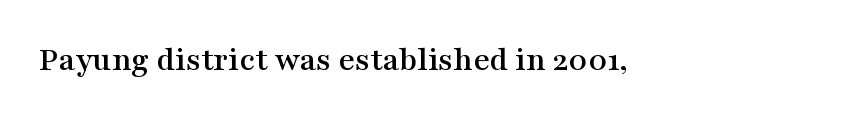
{"serif": "yes", "italic": "no", "width": "wide", "stroke_contrast": "medium", "x_height": "medium", "monospaced": "no", "underline": "no", "align": "left", "letter_spacing": "normal", "letter_spacing_em": 0.0, "glyph_px": 35}
